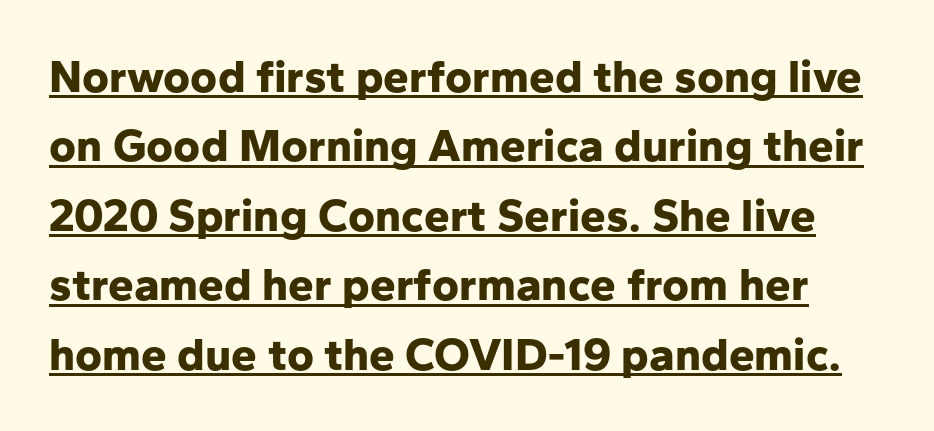
The image shows 46 px bold sans-serif type, upright; set normal line spacing (1.51x), normal letter spacing, underlined; low stroke contrast and a medium x-height.
